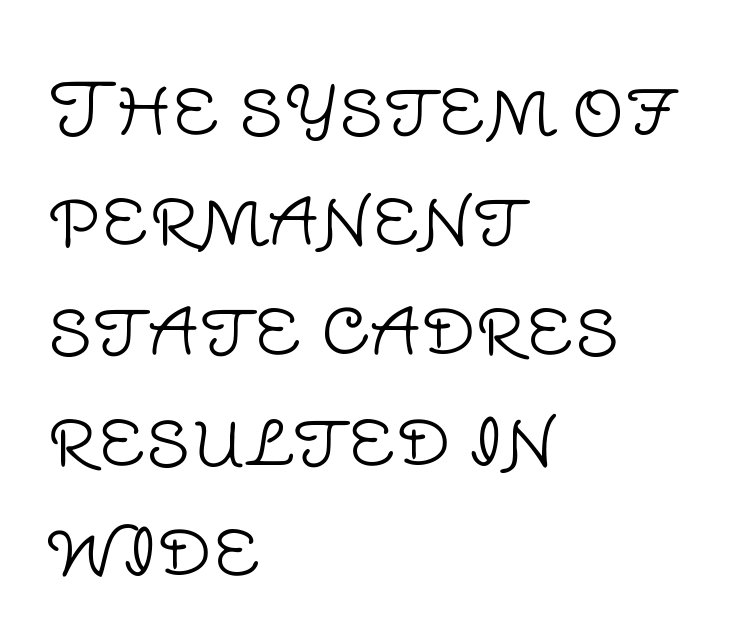
The image shows 73 px light sans-serif type; set left-aligned, normal line spacing (1.51x), normal letter spacing, not underlined; low stroke contrast and a large x-height.
